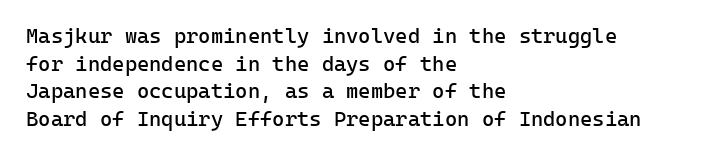
The image shows 21 px text type, upright; set left-aligned, normal line spacing (1.32x), normal letter spacing, not underlined.
